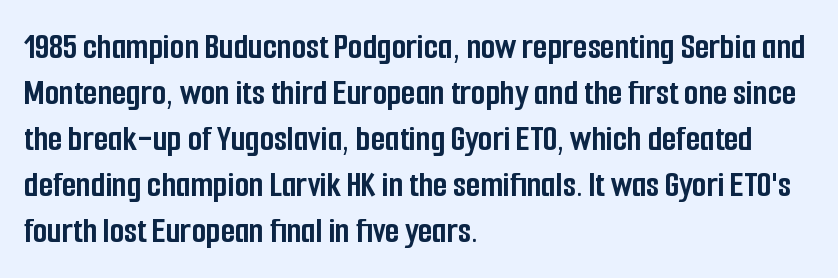
{"serif": "no", "italic": "no", "bold": "yes", "weight": "semibold", "width": "condensed", "stroke_contrast": "low", "x_height": "medium", "monospaced": "no", "underline": "no", "align": "left", "line_spacing_ratio": 1.24, "letter_spacing": "normal", "letter_spacing_em": 0.0, "glyph_px": 37}
